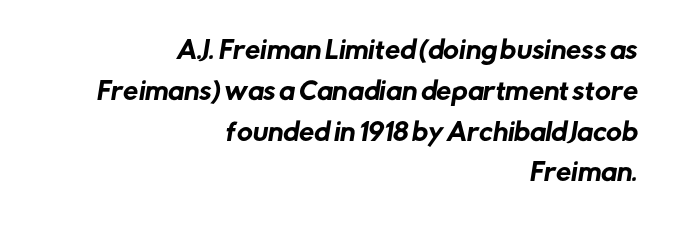
The image shows 24 px text type; set right-aligned, normal line spacing (1.7x), normal letter spacing, not underlined.
